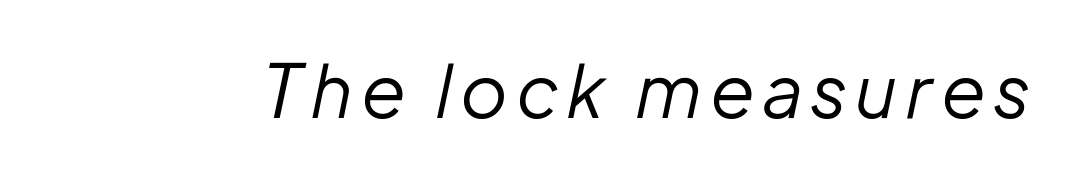
Q: Is the text bold? A: No.
Q: Is the text italic (slanted)? A: Yes, it leans right by about 12 degrees.
Q: Is the text underlined? A: No.
Q: Width (condensed, normal, or wide)? A: Normal.
Q: Stroke contrast? A: Low.
Q: x-height? A: Medium.
Q: Monospaced? A: No.
